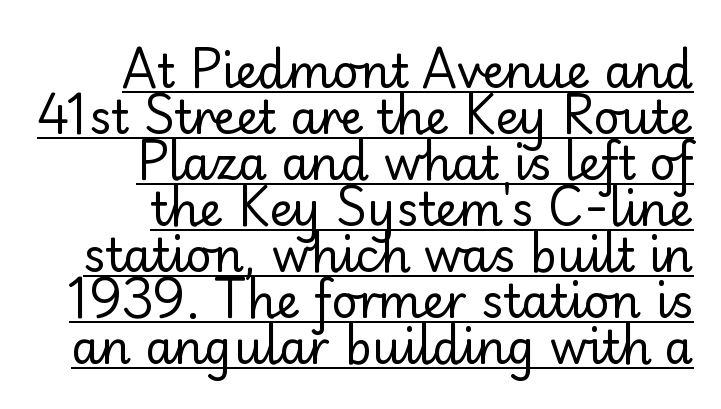
{"serif": "no", "italic": "no", "bold": "no", "weight": "regular", "width": "normal", "stroke_contrast": "low", "x_height": "small", "monospaced": "no", "underline": "yes", "align": "right", "line_spacing": "tight", "line_spacing_ratio": 1.0, "letter_spacing": "normal", "letter_spacing_em": 0.0, "glyph_px": 46}
